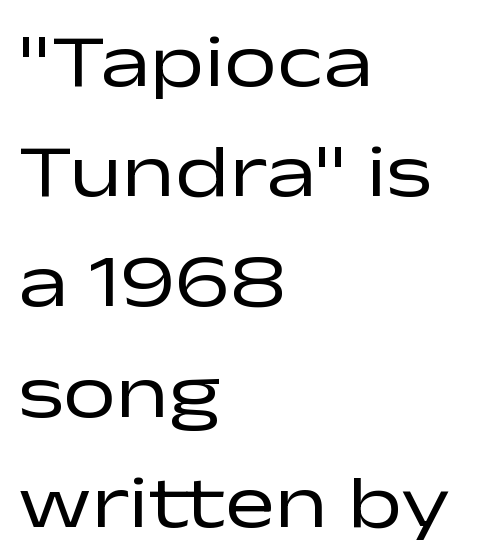
The image shows 75 px regular-weight, wide sans-serif type, upright; set left-aligned, normal line spacing (1.47x), normal letter spacing, not underlined; low stroke contrast and a medium x-height.
